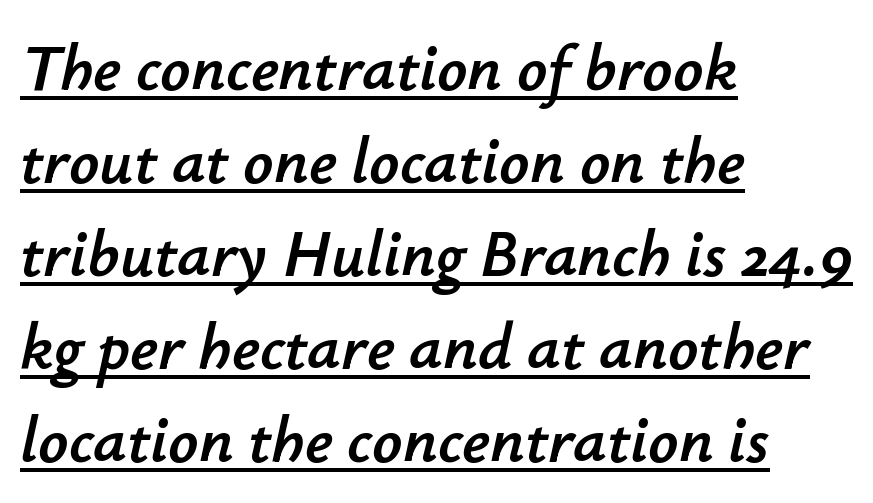
The image shows 66 px text type, italic (leaning right); set left-aligned, normal line spacing (1.41x), normal letter spacing, underlined; low stroke contrast and a small x-height.
